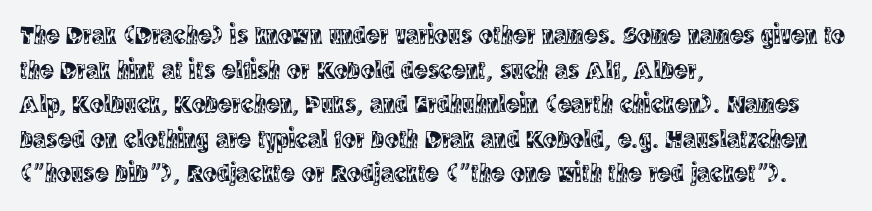
Q: Is the text italic (slanted)? A: No, it is upright.
Q: Is the text underlined? A: No.
Q: How is the paragraph aligned? A: Left-aligned.
Q: Is the spacing between letters normal or unusually wide? A: Normal.
Q: Is the spacing between lines tight, normal or loose? A: Normal.
